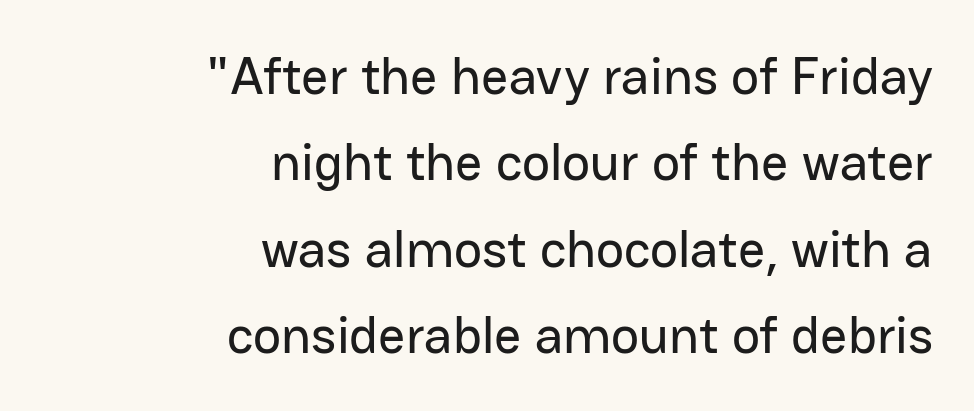
{"serif": "no", "italic": "no", "width": "normal", "stroke_contrast": "low", "x_height": "medium", "monospaced": "no", "underline": "no", "align": "right", "line_spacing": "normal", "line_spacing_ratio": 1.63, "letter_spacing": "normal", "letter_spacing_em": 0.0, "glyph_px": 53}
